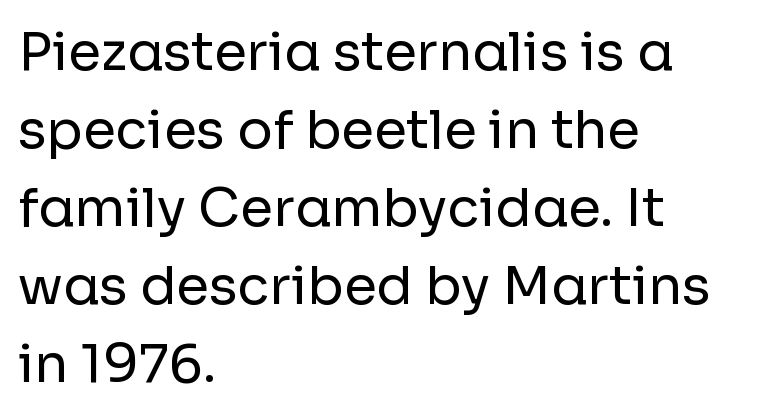
Q: Is the text bold? A: No.
Q: Is the text italic (slanted)? A: No, it is upright.
Q: Is the typeface a serif or a sans-serif typeface? A: Sans-serif.
Q: Is the text underlined? A: No.
Q: How is the paragraph aligned? A: Left-aligned.
Q: Is the spacing between letters normal or unusually wide? A: Normal.
Q: Is the spacing between lines tight, normal or loose? A: Normal.
Q: Width (condensed, normal, or wide)? A: Normal.
Q: Stroke contrast? A: Low.
Q: x-height? A: Medium.
Q: Monospaced? A: No.
